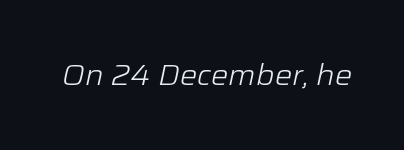
The face used here is proportionally spaced, like ordinary book or web type. Short note: letters normally spaced. A light-to-regular cut is what we see here. The face used here has a pronounced slope to its letters.
